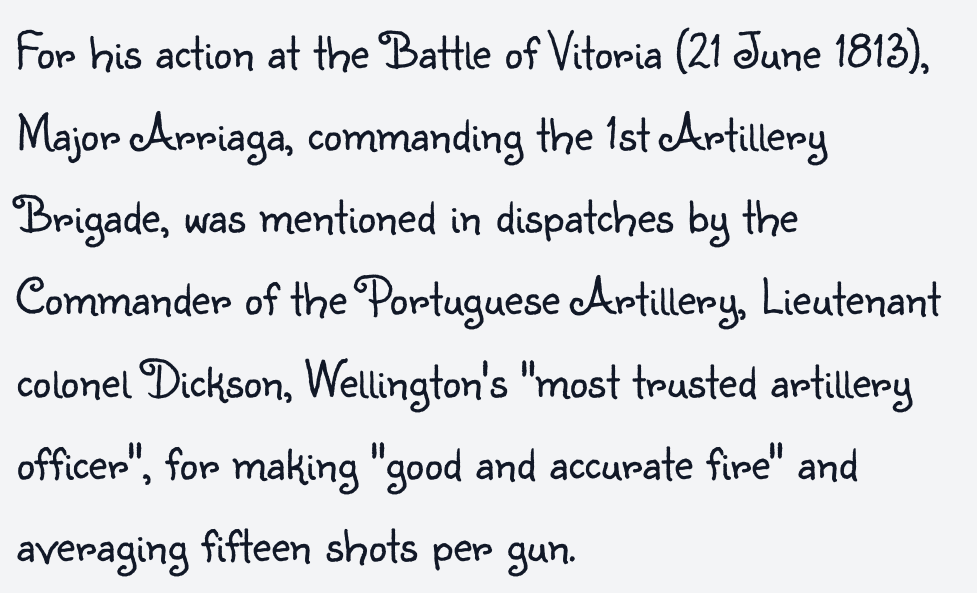
{"serif": "no", "italic": "no", "bold": "no", "weight": "light", "width": "normal", "stroke_contrast": "low", "x_height": "small", "monospaced": "no", "underline": "no", "align": "left", "line_spacing": "normal", "line_spacing_ratio": 1.58, "letter_spacing": "normal", "letter_spacing_em": 0.0, "glyph_px": 52}
